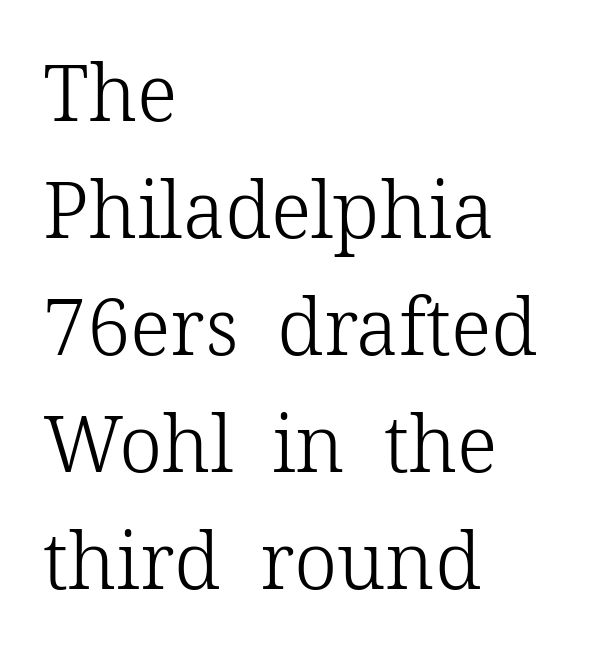
In terms of letterform style, serifs are clearly present. The weight tops out at a normal text grade. Compared with a centered layout, this one pins lines to the left instead. The letters advance in unequal steps, a hallmark of proportional type. In terms of leading, this rendering sits right in the middle. Unmarked baselines from the first word to the last.
